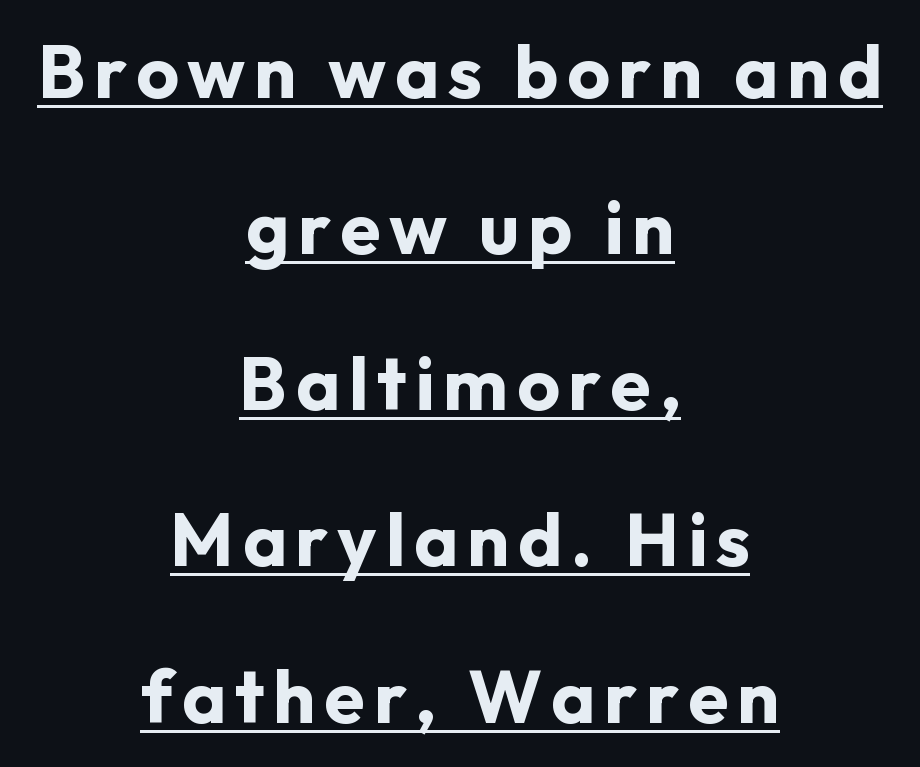
The image shows 74 px bold sans-serif type, upright; set centered, loose line spacing (2.11x), underlined; low stroke contrast and a medium x-height.
